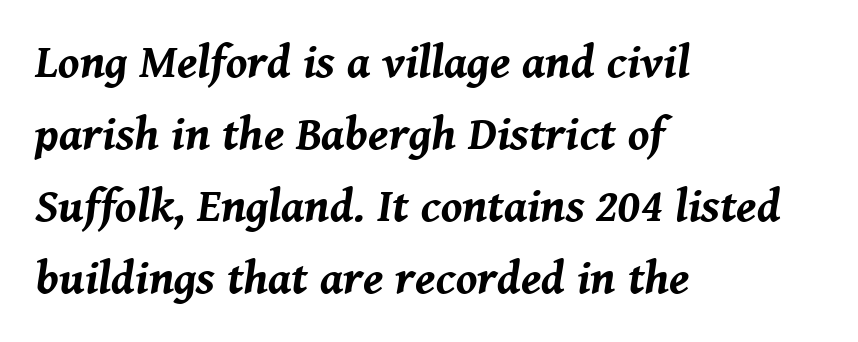
The image shows 47 px bold type, italic (leaning right); set left-aligned, normal line spacing (1.53x), normal letter spacing, not underlined; medium stroke contrast and a medium x-height.
